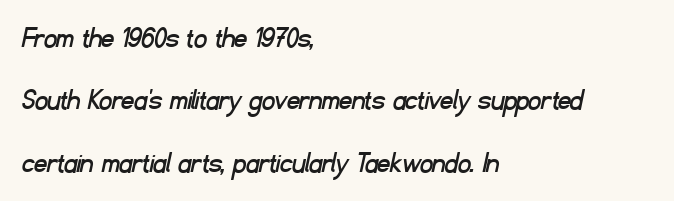
Q: Is the typeface a serif or a sans-serif typeface? A: Sans-serif.
Q: Is the text underlined? A: No.
Q: How is the paragraph aligned? A: Left-aligned.
Q: Is the spacing between letters normal or unusually wide? A: Normal.
Q: Is the spacing between lines tight, normal or loose? A: Loose.
Q: Width (condensed, normal, or wide)? A: Normal.
Q: Stroke contrast? A: Low.
Q: x-height? A: Small.
Q: Monospaced? A: No.
